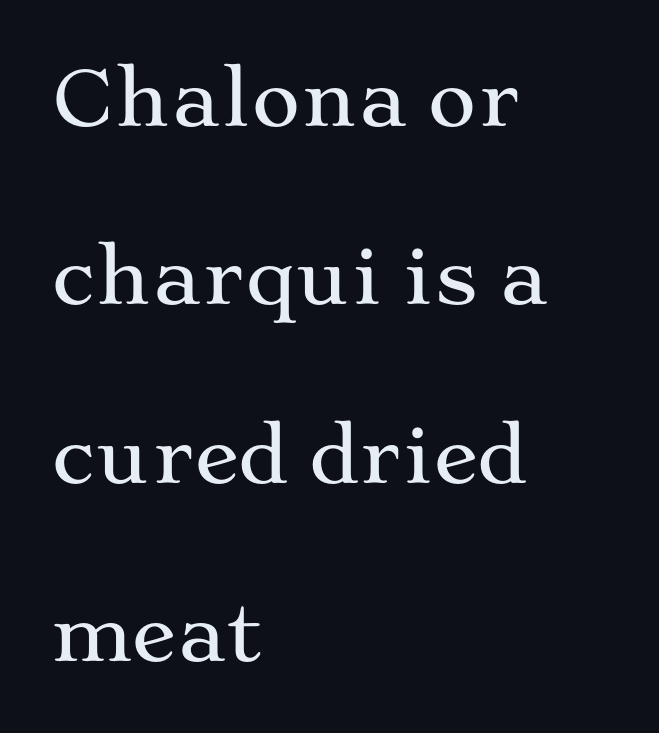
Q: Is the text italic (slanted)? A: No, it is upright.
Q: Is the typeface a serif or a sans-serif typeface? A: Serif.
Q: Is the text underlined? A: No.
Q: How is the paragraph aligned? A: Left-aligned.
Q: Is the spacing between letters normal or unusually wide? A: Normal.
Q: Is the spacing between lines tight, normal or loose? A: Loose.
Q: Width (condensed, normal, or wide)? A: Wide.
Q: Stroke contrast? A: Medium.
Q: x-height? A: Medium.
Q: Monospaced? A: No.
